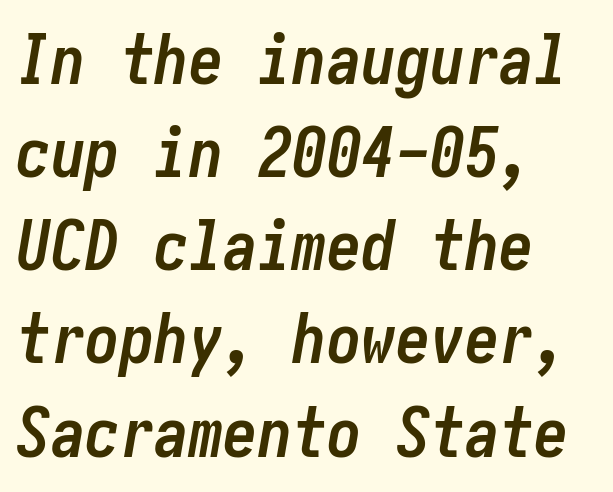
Stroke thickness is high; the sample reads as a true bold. Would a proofreader flag this as italicized? Yes. The compositor pushed each line to the left boundary. Students, observe: this is what conventionally led text looks like. The passage shown has conventional tracking throughout.
